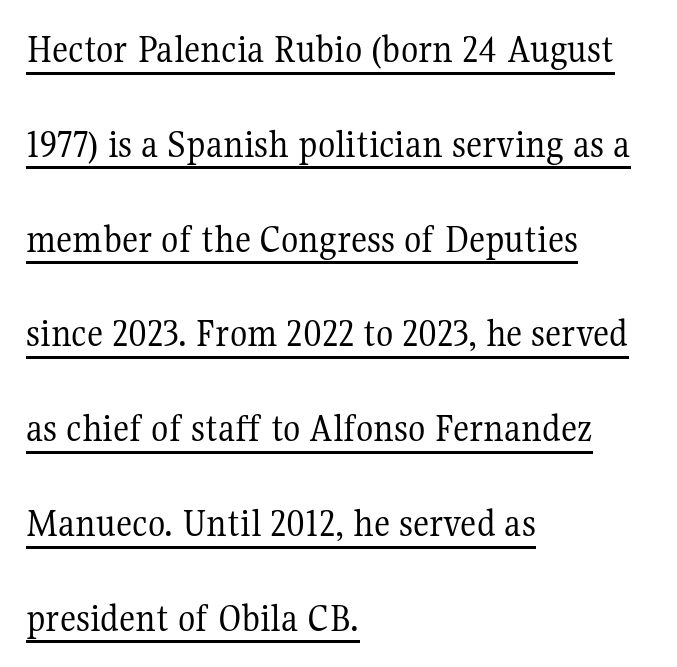
{"serif": "yes", "italic": "no", "bold": "no", "weight": "regular", "width": "normal", "stroke_contrast": "medium", "x_height": "medium", "monospaced": "no", "underline": "yes", "align": "left", "line_spacing": "loose", "line_spacing_ratio": 2.37, "letter_spacing": "normal", "letter_spacing_em": 0.0, "glyph_px": 40}
